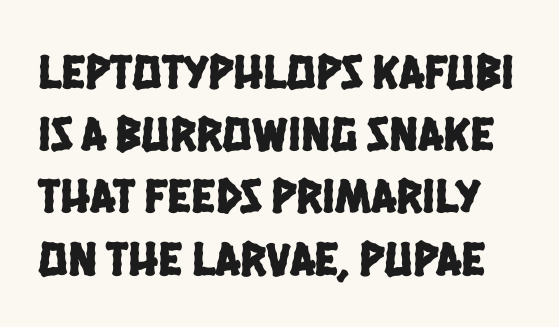
{"serif": "no", "width": "condensed", "stroke_contrast": "low", "x_height": "large", "monospaced": "no", "underline": "no", "line_spacing": "normal", "line_spacing_ratio": 1.27, "letter_spacing": "normal", "letter_spacing_em": 0.0, "glyph_px": 49}
